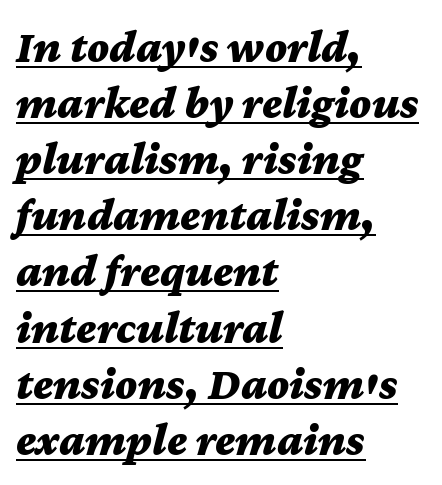
Varying glyph widths throughout — classic text-font behaviour. The face used here has a pronounced slope to its letters. Like a heading marked for emphasis, these lines bear an underscore. What weight is shown? A full bold with thick strokes. Words appear dense and cohesive because spacing is normal.
